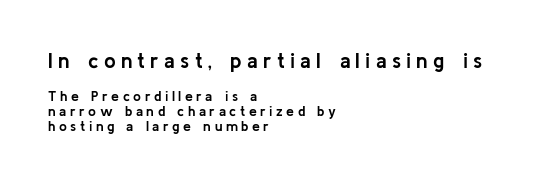
The image shows 21 px bold type, upright; set left-aligned, tight line spacing (1.07x), unusually wide letter spacing (+0.25 em), not underlined; the first (top) block is 1.5x larger.
